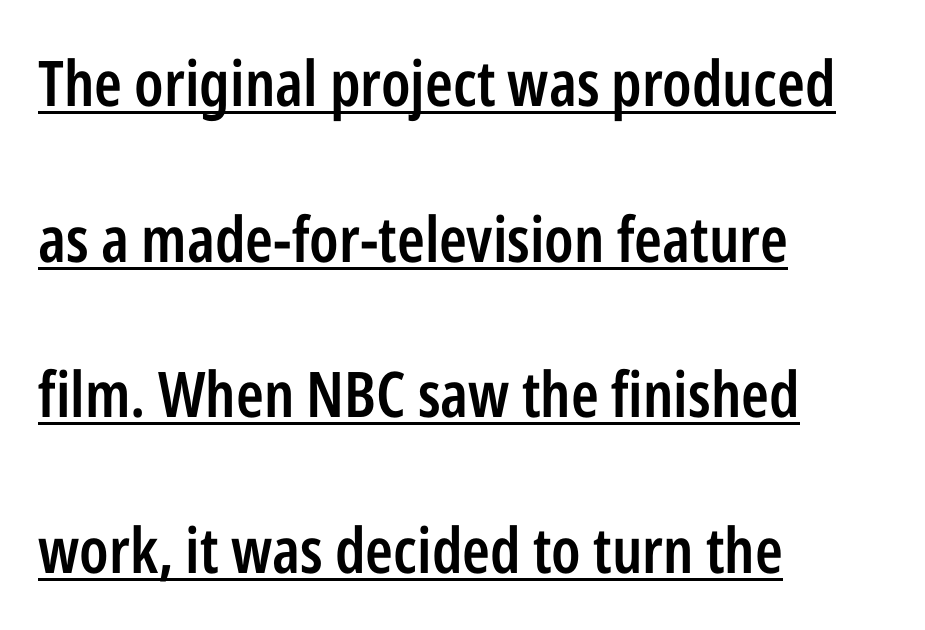
Leading is clearly above the norm, producing a sparse column. Characters remain perfectly vertical along every line. Every word sits above its own underline. All the whitespace from short lines collects on the right.
